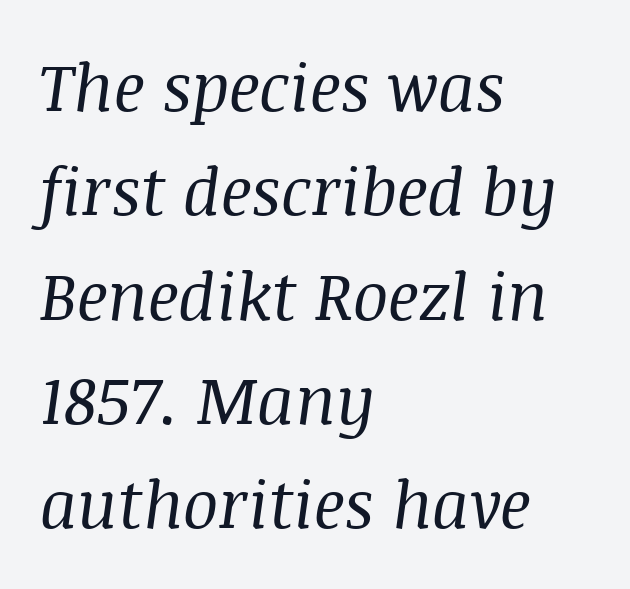
{"serif": "yes", "italic": "yes", "lean": "right", "slant_degrees": 8, "bold": "no", "weight": "regular", "width": "normal", "stroke_contrast": "medium", "x_height": "large", "monospaced": "no", "underline": "no", "align": "left", "line_spacing": "normal", "line_spacing_ratio": 1.58, "letter_spacing": "normal", "letter_spacing_em": 0.0, "glyph_px": 66}
